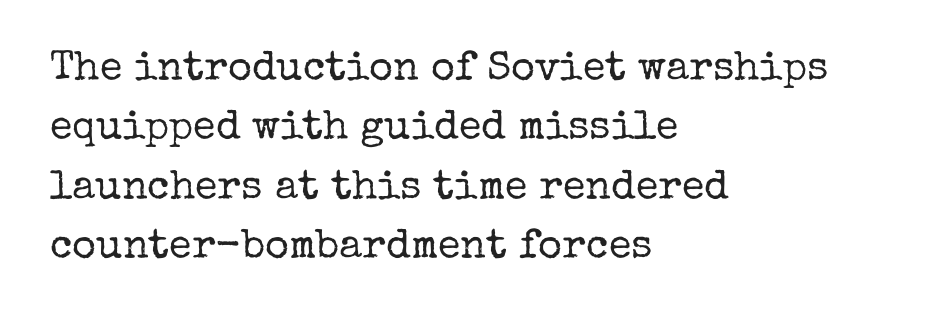
This rendering employs a face with finishing strokes, i.e., a serif. The line texture is even and compact thanks to regular tracking. Note the varied advance widths — an 'i' is clearly narrower than an 'm'. The paragraph has a hard left edge and a soft right edge. Words float on clear page, feet unadorned. Normally led — the rows are evenly, conventionally spaced.
